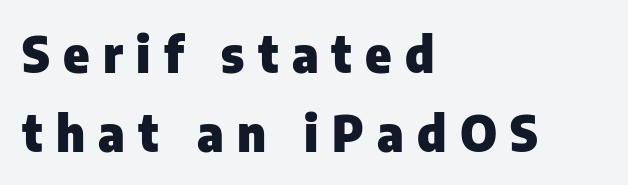
Q: Is the text bold? A: Yes.
Q: Is the text italic (slanted)? A: No, it is upright.
Q: Is the typeface a serif or a sans-serif typeface? A: Sans-serif.
Q: Is the text underlined? A: No.
Q: How is the paragraph aligned? A: Left-aligned.
Q: Is the spacing between letters normal or unusually wide? A: Unusually wide.
Q: Is the spacing between lines tight, normal or loose? A: Normal.
Q: Width (condensed, normal, or wide)? A: Normal.
Q: Stroke contrast? A: Low.
Q: x-height? A: Medium.
Q: Monospaced? A: No.
